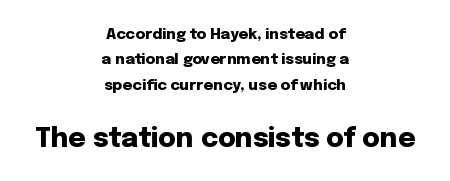
Strong, thick strokes mark this as bold type. The whitespace from short lines is split evenly between both sides. Descenders hang freely into open space. Every stem runs plumb, perpendicular to the baseline. Students, observe: this is what conventionally led text looks like.
